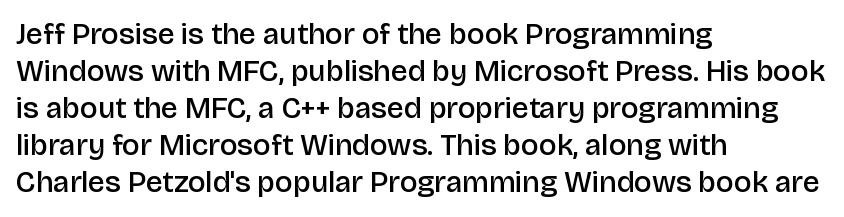
Q: Is the text bold? A: Semi-bold.
Q: Is the text italic (slanted)? A: No, it is upright.
Q: Is the typeface a serif or a sans-serif typeface? A: Sans-serif.
Q: Is the text underlined? A: No.
Q: How is the paragraph aligned? A: Left-aligned.
Q: Is the spacing between letters normal or unusually wide? A: Normal.
Q: Width (condensed, normal, or wide)? A: Normal.
Q: Stroke contrast? A: Low.
Q: x-height? A: Large.
Q: Monospaced? A: No.
